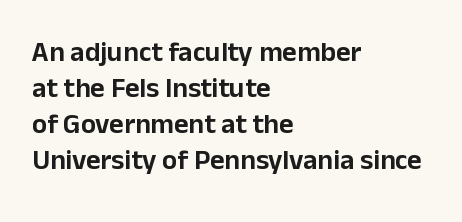
These lines sit exactly where default settings would place them. Plain, unruled lines of type. Compared with typical body copy, the letter spacing here is the same. You can tell from the bare stems that sans-serif type was used. Tall strokes in this sample are plumb rather than angled. If you drew a ruler down the left edge, every line would touch it.
